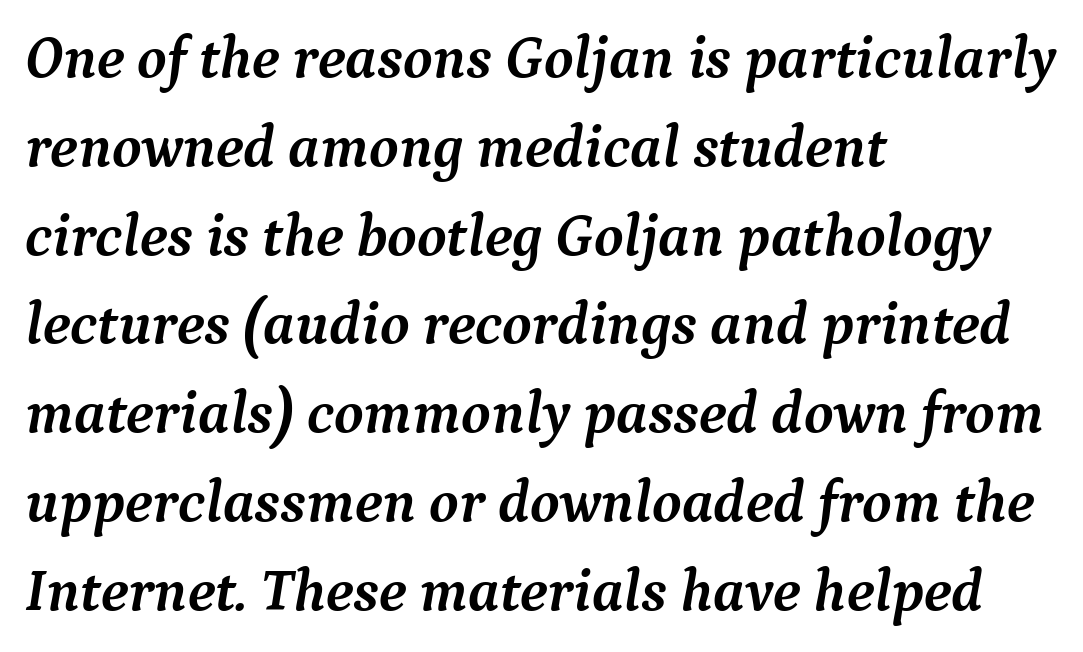
A typesetter would call this proportional, since set widths differ per character. Bare-footed words on every line. Letterform terminals end in serifs throughout the passage. The horizontal fit of the characters is conventional and even.
